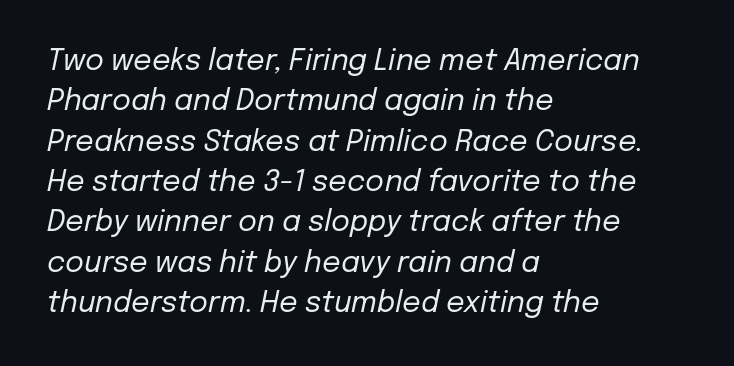
{"italic": "yes", "lean": "right", "slant_degrees": 12, "bold": "no", "weight": "regular", "width": "normal", "stroke_contrast": "low", "x_height": "medium", "monospaced": "no", "underline": "no", "align": "left", "line_spacing": "normal", "line_spacing_ratio": 1.39, "letter_spacing": "normal", "letter_spacing_em": 0.0, "glyph_px": 29}
